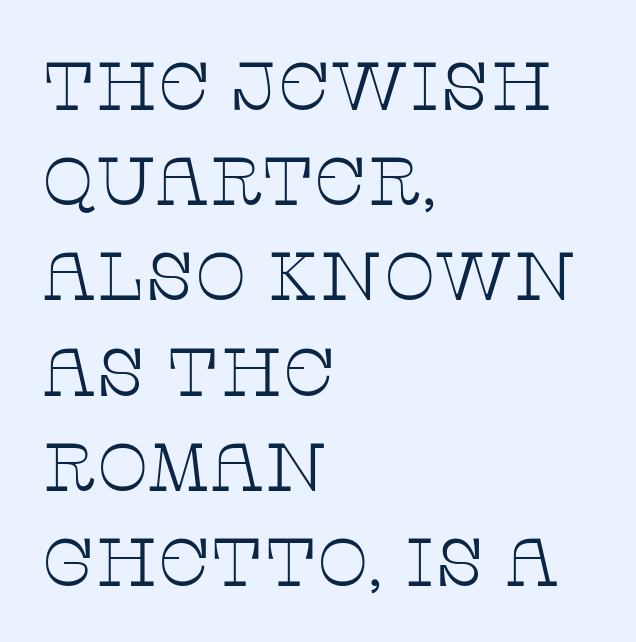
Q: Is the text bold? A: No.
Q: Is the text italic (slanted)? A: No, it is upright.
Q: Is the typeface a serif or a sans-serif typeface? A: Serif.
Q: Is the text underlined? A: No.
Q: How is the paragraph aligned? A: Left-aligned.
Q: Is the spacing between letters normal or unusually wide? A: Normal.
Q: Is the spacing between lines tight, normal or loose? A: Normal.
Q: Width (condensed, normal, or wide)? A: Wide.
Q: Stroke contrast? A: Low.
Q: x-height? A: Large.
Q: Monospaced? A: No.
